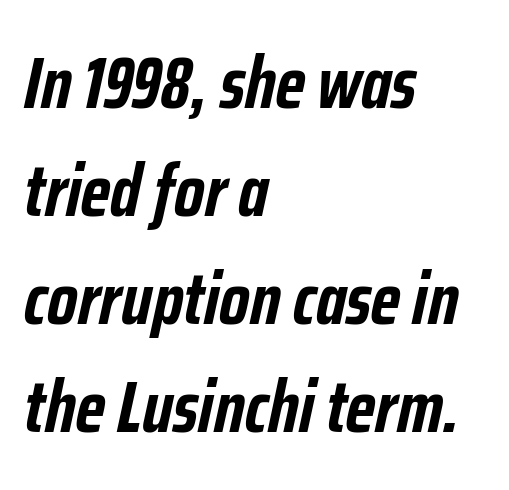
The image shows 74 px semibold, condensed type, italic (leaning right); set left-aligned, normal line spacing (1.46x), normal letter spacing, not underlined; low stroke contrast and a medium x-height.
